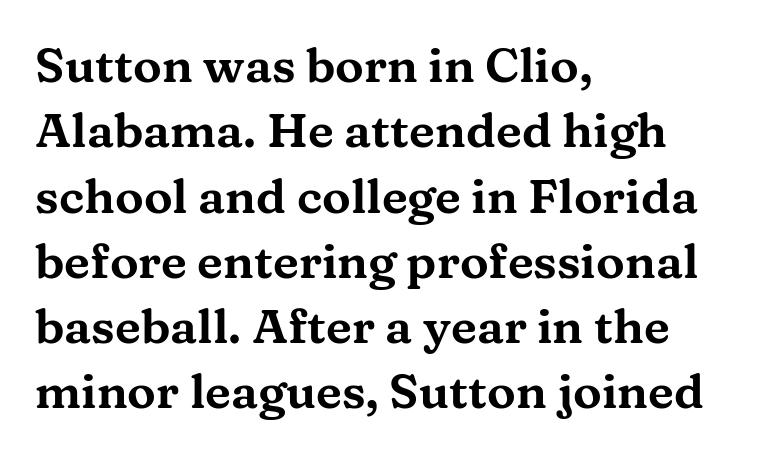
The image shows 48 px wide serif type, upright; set left-aligned, normal line spacing (1.36x), normal letter spacing, not underlined; medium stroke contrast and a medium x-height.
